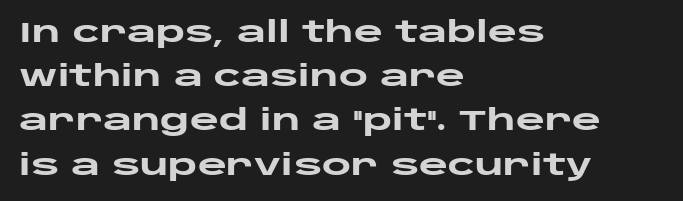
Q: Is the text bold? A: Yes.
Q: Is the text italic (slanted)? A: No, it is upright.
Q: Is the typeface a serif or a sans-serif typeface? A: Sans-serif.
Q: Is the text underlined? A: No.
Q: How is the paragraph aligned? A: Left-aligned.
Q: Is the spacing between letters normal or unusually wide? A: Normal.
Q: Is the spacing between lines tight, normal or loose? A: Normal.
Q: Width (condensed, normal, or wide)? A: Wide.
Q: Stroke contrast? A: Low.
Q: x-height? A: Large.
Q: Monospaced? A: No.
